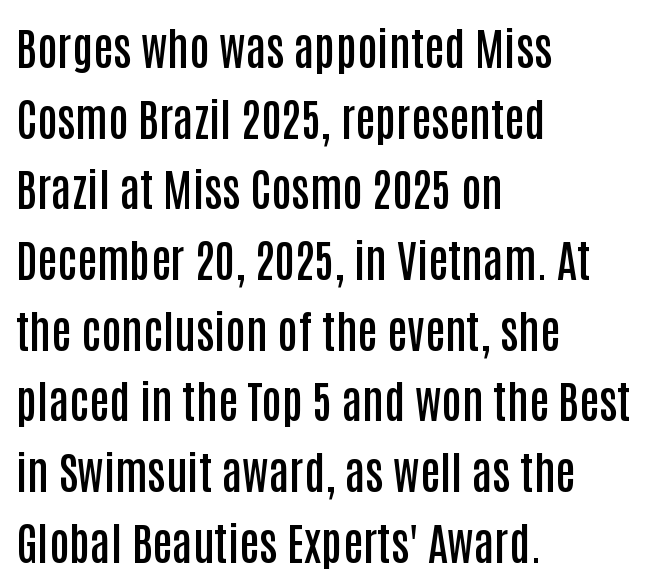
Q: Is the text bold? A: Semi-bold.
Q: Is the text italic (slanted)? A: No, it is upright.
Q: Is the typeface a serif or a sans-serif typeface? A: Sans-serif.
Q: Is the text underlined? A: No.
Q: How is the paragraph aligned? A: Left-aligned.
Q: Is the spacing between letters normal or unusually wide? A: Normal.
Q: Is the spacing between lines tight, normal or loose? A: Normal.
Q: Width (condensed, normal, or wide)? A: Condensed.
Q: Stroke contrast? A: Low.
Q: x-height? A: Large.
Q: Monospaced? A: No.
